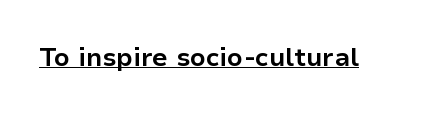
Q: Is the text bold? A: Yes.
Q: Is the text italic (slanted)? A: No, it is upright.
Q: Is the text underlined? A: Yes.
Q: Is the spacing between letters normal or unusually wide? A: Normal.
